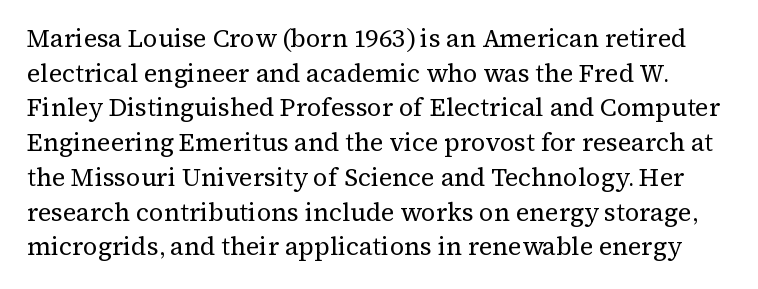
Every character sits straight up, as roman type does. Spacing between characters is what you'd get straight out of the box. Stems and bowls with no extra thickness — not bold. Evenly set lines give the paragraph a standard silhouette.
